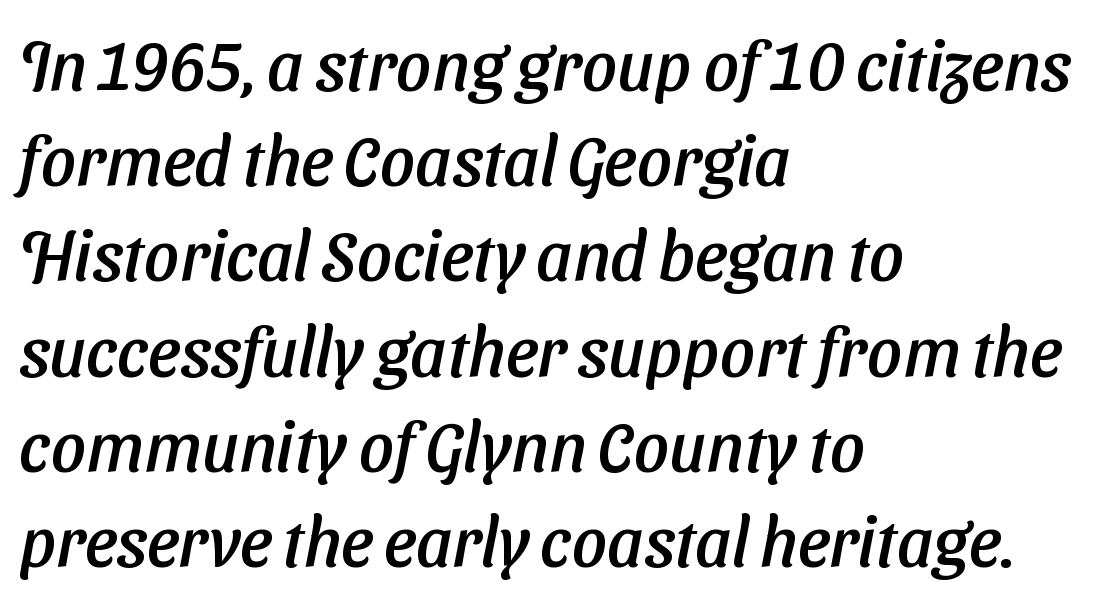
Caption: standard tracking, unaltered. Visually the block forms a straight wall on the left and a jagged coastline on the right. Plain, unruled lines of type. Spacing verdict: proportional, widths tailored to each character.
